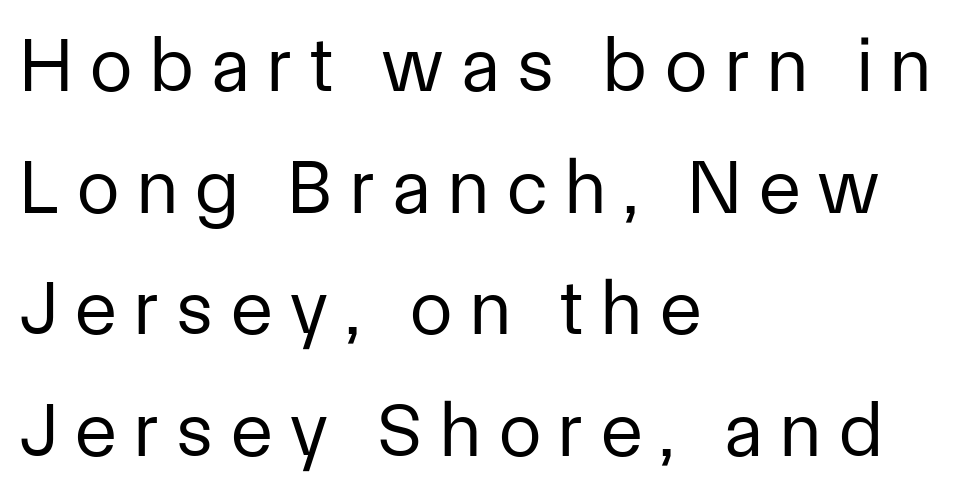
Does the type have serifs? No, each stem ends abruptly. How are the letters spaced? Widely, with obvious added tracking. The lines are quadded left. Vertical spacing — default. The specimen omits any rule beneath the text block's lines. Each letter keeps its own natural width here, so spacing adapts to shape.
